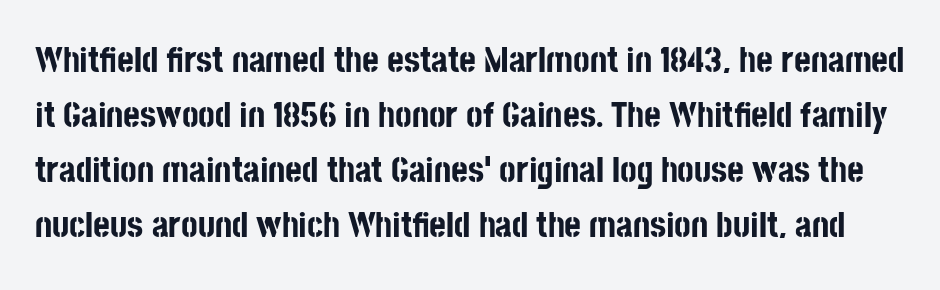
These lines sit exactly where default settings would place them. Chunky letters — that's bold for sure. This rendering features lettering with no underline. Observe the absence of serifs on each vertical stroke in this sample. Here the designer chose a conventional face with non-uniform glyph widths.
